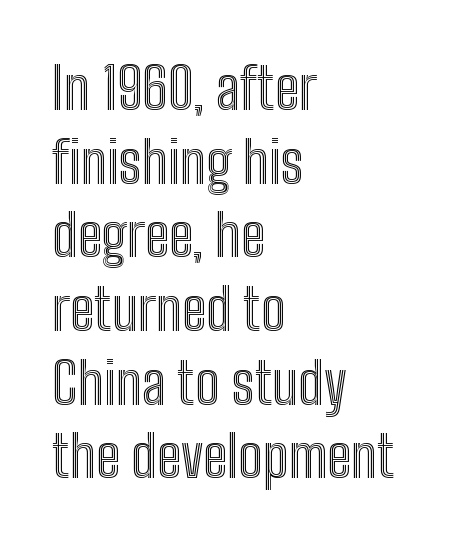
The image shows 58 px condensed type, upright; set left-aligned, normal line spacing (1.27x), normal letter spacing, not underlined; a medium x-height.
